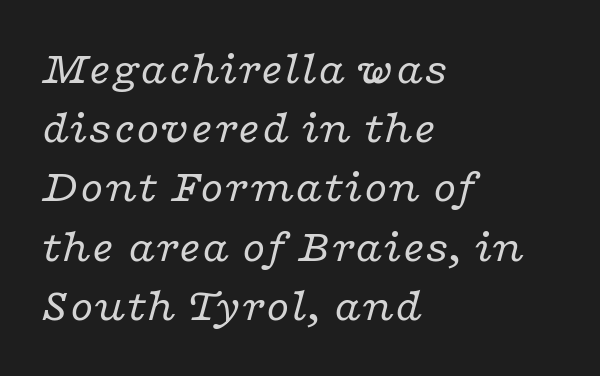
You could not count columns in this text — the font is proportionally spaced. Descenders are the only things crossing below the line. Vertical spacing — default. The face used here is seriffed, in the tradition of book romans. The passage is arranged the way most books set body copy — flush left. The passage shown leans; its letterforms are oblique.
